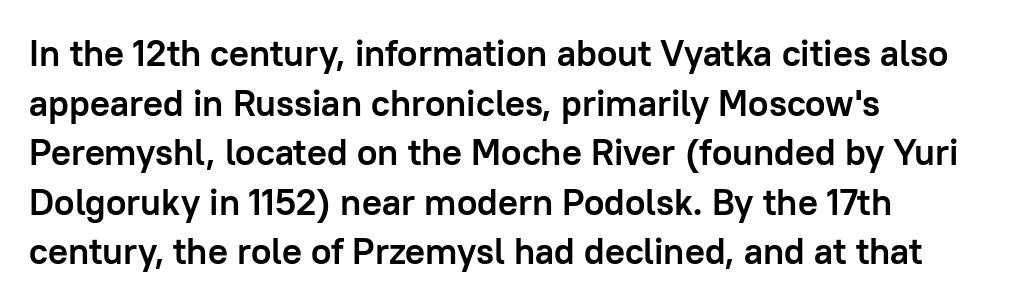
Horizontal alignment here is leftward, the default for most running prose. Observe the ordinary spacing: letters are neighbours, not strangers. The designer went with a sans here, leaving each stem footless. The letters advance in unequal steps, a hallmark of proportional type. These lines were composed using upright roman letters. Decoration check: the copy has no underline.
